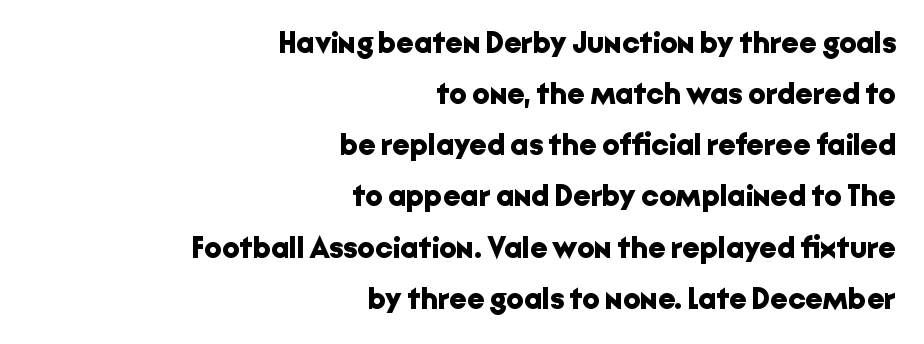
Q: Is the text bold? A: Yes.
Q: Is the text italic (slanted)? A: No, it is upright.
Q: Is the typeface a serif or a sans-serif typeface? A: Sans-serif.
Q: Is the text underlined? A: No.
Q: How is the paragraph aligned? A: Right-aligned.
Q: Is the spacing between letters normal or unusually wide? A: Normal.
Q: Is the spacing between lines tight, normal or loose? A: Normal.
Q: Width (condensed, normal, or wide)? A: Normal.
Q: Stroke contrast? A: Low.
Q: x-height? A: Medium.
Q: Monospaced? A: No.
